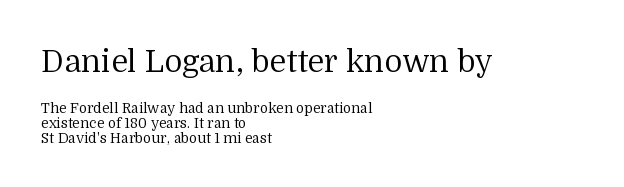
The image shows 31 px regular-weight serif type, upright; set left-aligned, tight line spacing (1.07x), normal letter spacing, not underlined; the first (top) block is 2.21x larger; medium stroke contrast and a medium x-height.
